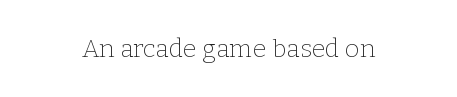
The rendering keeps characters at their native spacing. The font sits on the lighter half of the weight spectrum, regular included. Quick note: underline off. Is there any slant? The stems are plumb.
